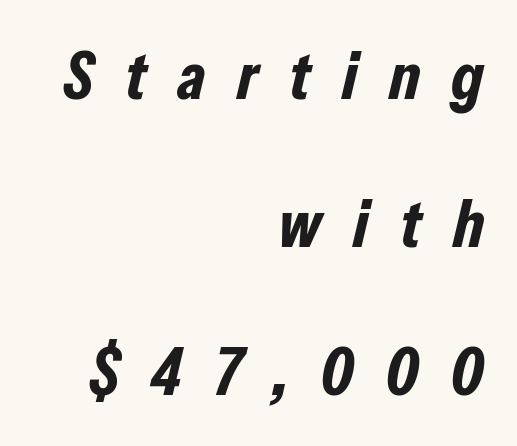
Q: Is the text bold? A: Yes.
Q: Is the text italic (slanted)? A: Yes, it leans right by about 13 degrees.
Q: Is the text underlined? A: No.
Q: How is the paragraph aligned? A: Right-aligned.
Q: Is the spacing between letters normal or unusually wide? A: Unusually wide.
Q: Is the spacing between lines tight, normal or loose? A: Loose.
Q: Width (condensed, normal, or wide)? A: Condensed.
Q: Stroke contrast? A: Low.
Q: x-height? A: Medium.
Q: Monospaced? A: No.
